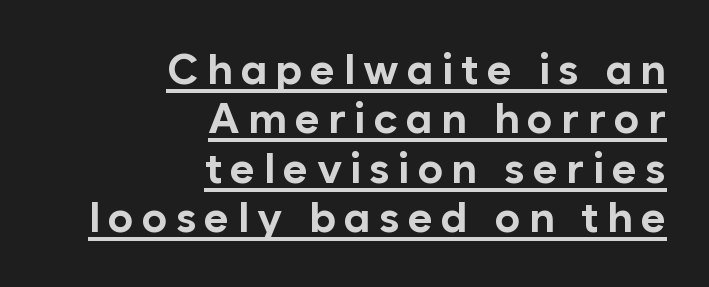
{"serif": "no", "italic": "no", "bold": "yes", "weight": "bold", "width": "normal", "stroke_contrast": "low", "x_height": "medium", "monospaced": "no", "underline": "yes", "align": "right", "line_spacing": "tight", "line_spacing_ratio": 1.15, "glyph_px": 43}
